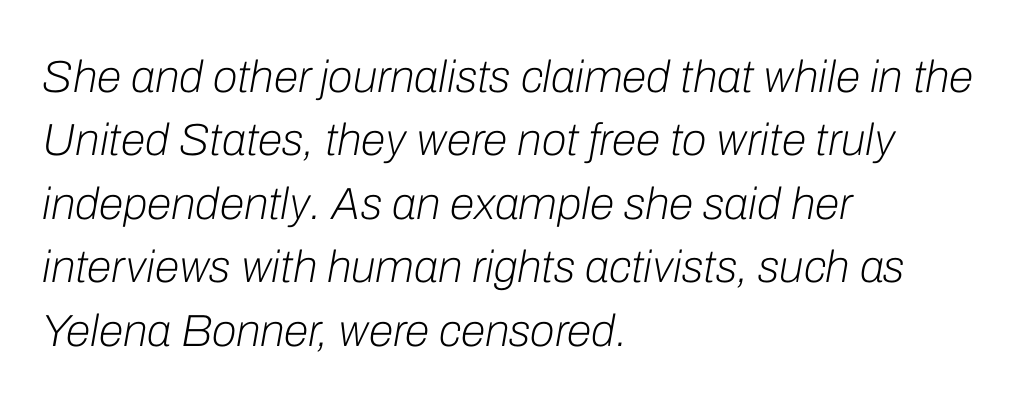
The image shows 45 px light type, italic (leaning right); set left-aligned, normal line spacing (1.41x), normal letter spacing, not underlined; low stroke contrast and a medium x-height.
